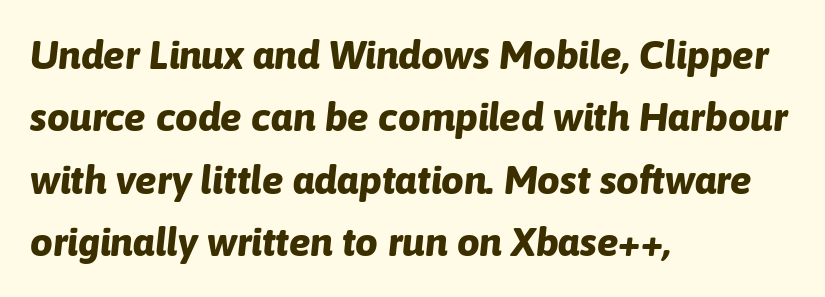
Q: Is the text bold? A: Yes.
Q: Is the text italic (slanted)? A: Yes, it leans right by about 6 degrees.
Q: Is the text underlined? A: No.
Q: How is the paragraph aligned? A: Left-aligned.
Q: Is the spacing between letters normal or unusually wide? A: Normal.
Q: Is the spacing between lines tight, normal or loose? A: Normal.
Q: Width (condensed, normal, or wide)? A: Normal.
Q: Stroke contrast? A: Low.
Q: x-height? A: Medium.
Q: Monospaced? A: No.
